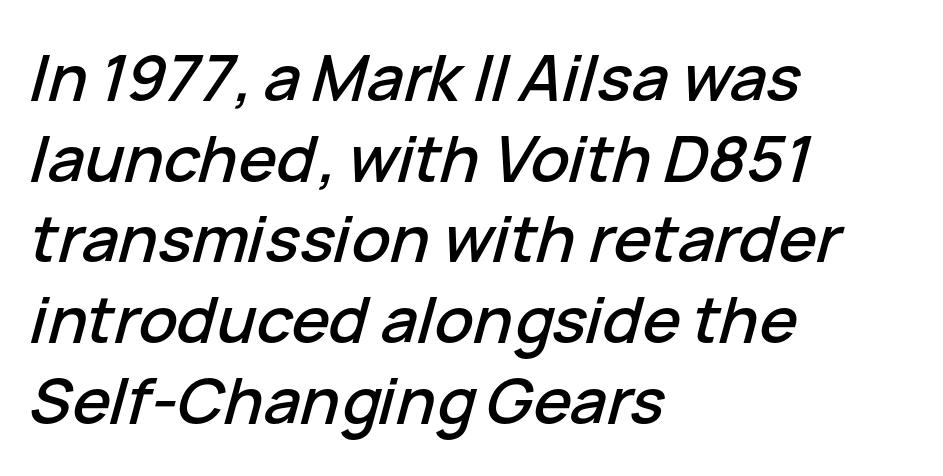
Q: Is the text italic (slanted)? A: Yes, it leans right by about 15 degrees.
Q: Is the text underlined? A: No.
Q: How is the paragraph aligned? A: Left-aligned.
Q: Is the spacing between letters normal or unusually wide? A: Normal.
Q: Is the spacing between lines tight, normal or loose? A: Normal.
Q: Width (condensed, normal, or wide)? A: Normal.
Q: Stroke contrast? A: Low.
Q: x-height? A: Medium.
Q: Monospaced? A: No.
